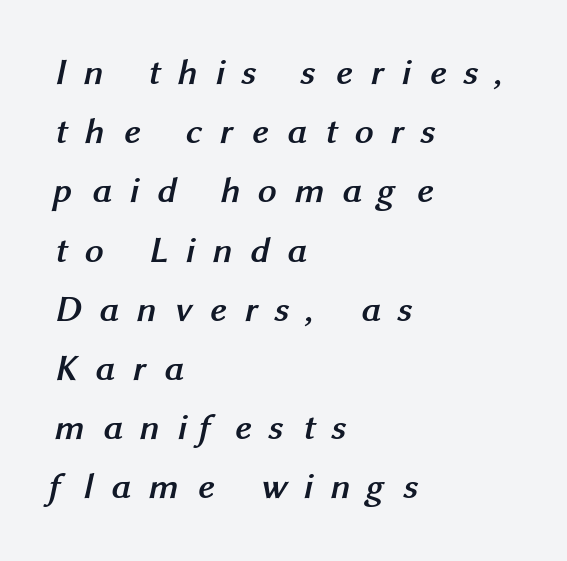
The lines sit at an ordinary, default distance from one another. This is heavy type, rendered in bold. A typesetter would call this proportional, since set widths differ per character. What stands out about the letter spacing? Its width — letters are far apart. The rendering anchors every line to the left-hand side.
